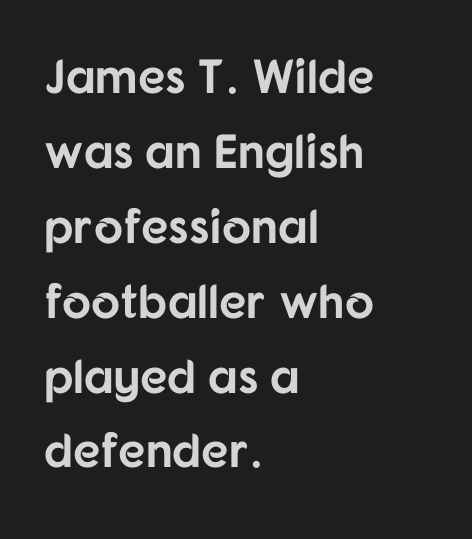
The image shows 48 px bold sans-serif type, upright; set left-aligned, normal line spacing (1.56x), normal letter spacing, not underlined; low stroke contrast and a medium x-height.
